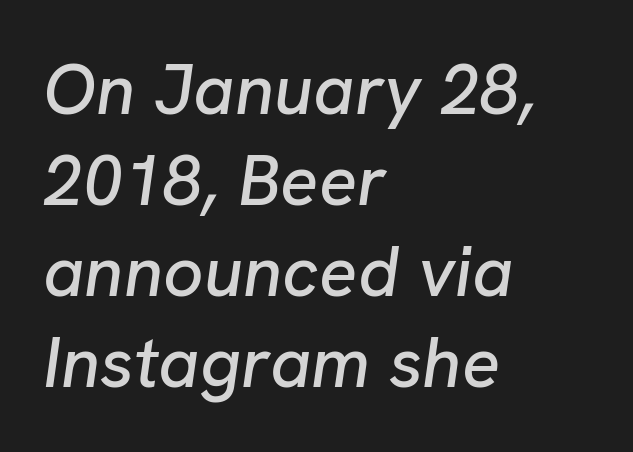
The text carries the slant typical of an italic or oblique font. A normal amount of white space separates one row of letters from the next. This sample is left-justified, so line endings fall wherever the words run out. The tracking reads as untouched default to a designer's eye. The passage shown is not underscored anywhere.
